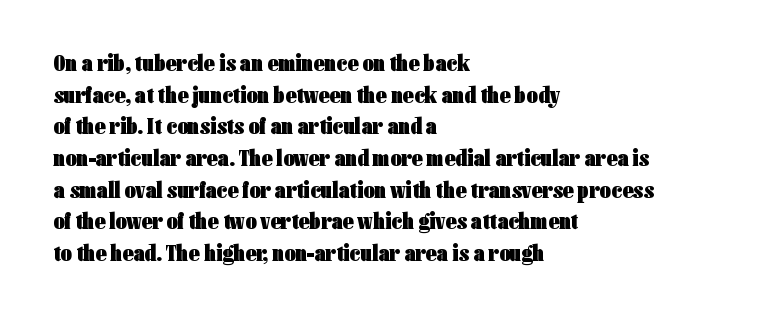
{"italic": "no", "bold": "yes", "underline": "no", "align": "left", "line_spacing": "normal", "line_spacing_ratio": 1.32, "letter_spacing": "normal", "letter_spacing_em": 0.0, "glyph_px": 24}
